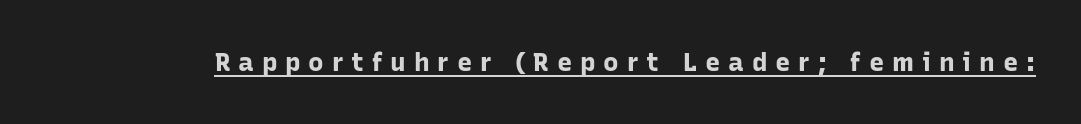
{"italic": "no", "bold": "yes", "underline": "yes", "letter_spacing": "wide", "letter_spacing_em": 0.3, "glyph_px": 26}
